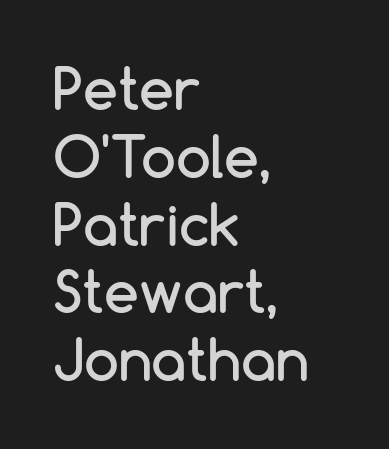
Q: Is the text italic (slanted)? A: No, it is upright.
Q: Is the typeface a serif or a sans-serif typeface? A: Sans-serif.
Q: Is the text underlined? A: No.
Q: How is the paragraph aligned? A: Left-aligned.
Q: Is the spacing between letters normal or unusually wide? A: Normal.
Q: Width (condensed, normal, or wide)? A: Normal.
Q: Stroke contrast? A: Low.
Q: x-height? A: Medium.
Q: Monospaced? A: No.
